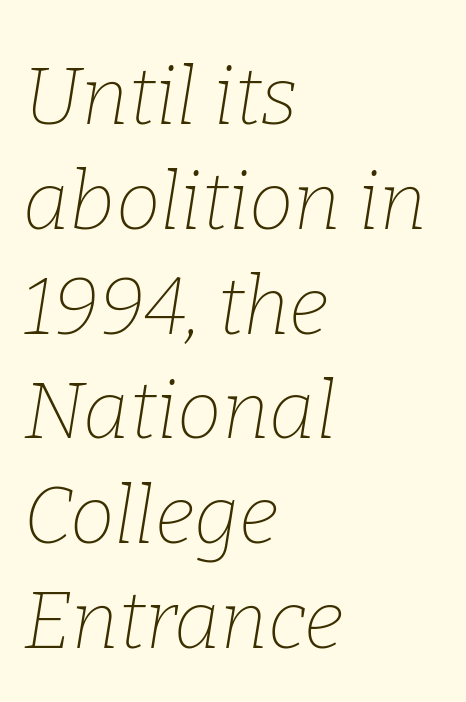
The image shows 80 px thin serif type, italic (leaning right); set left-aligned, normal line spacing (1.31x), normal letter spacing, not underlined; low stroke contrast and a medium x-height.
